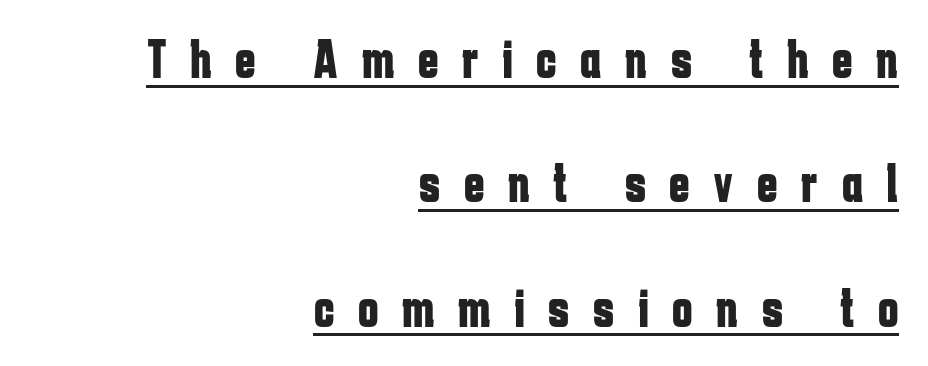
The image shows 55 px bold, condensed sans-serif type, upright; set right-aligned, loose line spacing (2.26x), unusually wide letter spacing (+0.43 em), underlined; low stroke contrast and a medium x-height.
